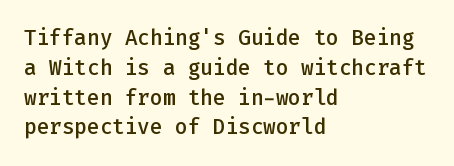
{"italic": "no", "bold": "semi", "underline": "no", "align": "left", "line_spacing": "normal", "line_spacing_ratio": 1.42, "letter_spacing": "normal", "letter_spacing_em": 0.0, "glyph_px": 21}
